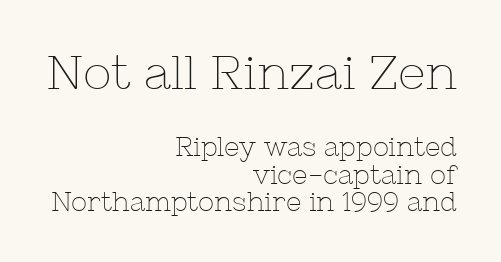
Looks like regular typesetting: each glyph gets only the width it needs. Scale decreases going downward across the two blocks. Letterform terminals end in serifs throughout the passage. Each line ends at the same right margin while the left side varies. Nothing heavy about these letters — not bold at all.
